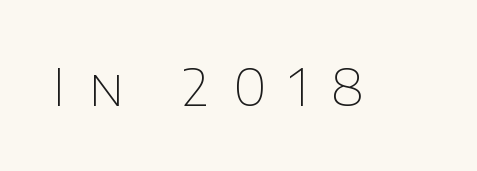
The image shows 51 px thin sans-serif type, upright; set unusually wide letter spacing (+0.46 em), not underlined; low stroke contrast and a large x-height.
